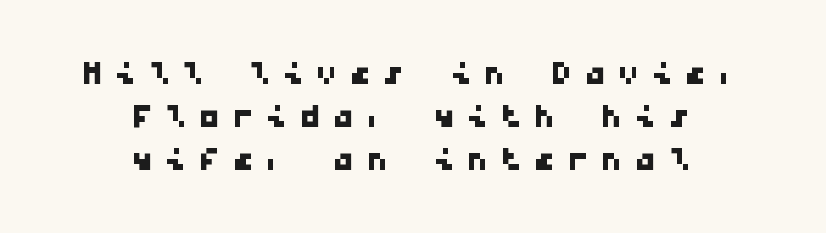
The image shows 43 px wide sans-serif type, monospaced; set centered, tight line spacing (1.0x), unusually wide letter spacing (+0.28 em), not underlined; low stroke contrast and a medium x-height.
